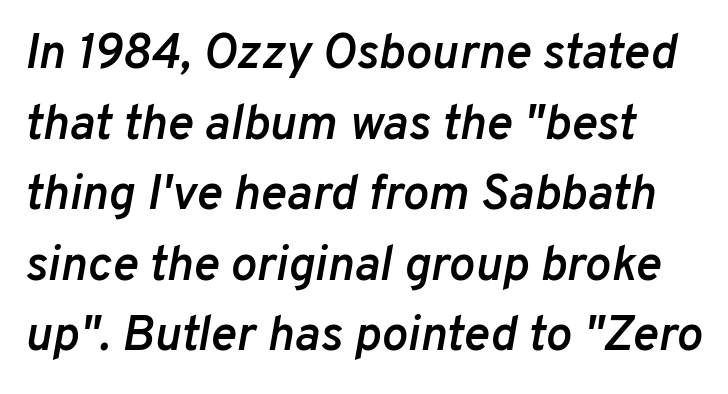
{"italic": "yes", "lean": "right", "slant_degrees": 10, "bold": "semi", "weight": "semibold", "width": "normal", "stroke_contrast": "low", "x_height": "medium", "monospaced": "no", "underline": "no", "align": "left", "line_spacing": "normal", "line_spacing_ratio": 1.44, "letter_spacing": "normal", "letter_spacing_em": 0.0, "glyph_px": 49}
